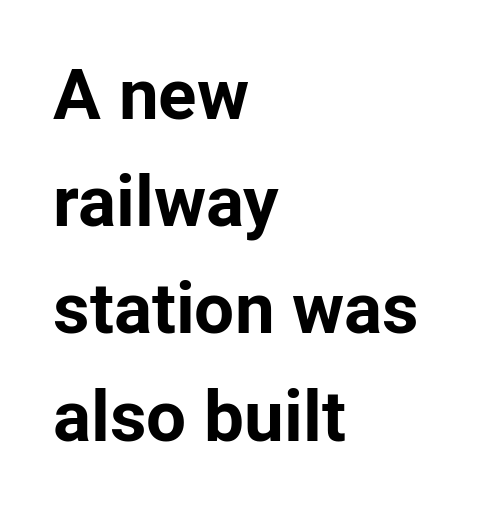
This is roman type, the default non-slanted kind. The lines are quadded left. Are there feet on the stems? There aren't — it's a sans. Its strokes are broad and dark, the hallmark of bold type. The gaps between neighbouring characters are ordinary and unremarkable.
